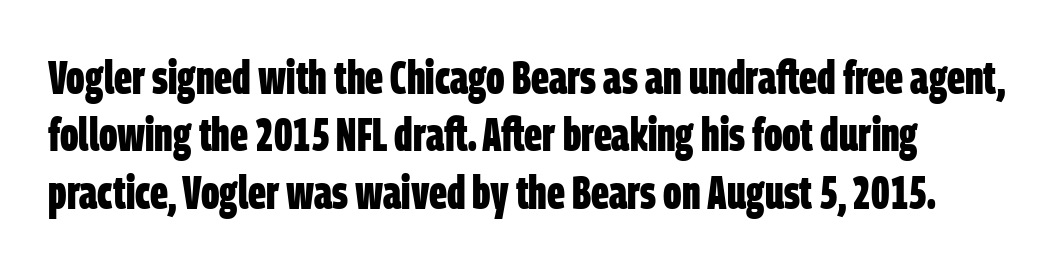
{"serif": "no", "bold": "yes", "weight": "bold", "width": "condensed", "stroke_contrast": "low", "x_height": "large", "monospaced": "no", "underline": "no", "line_spacing_ratio": 1.22, "letter_spacing": "normal", "letter_spacing_em": 0.0, "glyph_px": 47}
